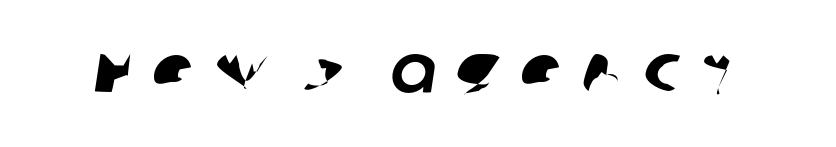
{"serif": "no", "width": "normal", "stroke_contrast": "low", "x_height": "large", "monospaced": "no", "underline": "no", "letter_spacing": "wide", "letter_spacing_em": 0.29, "glyph_px": 68}
